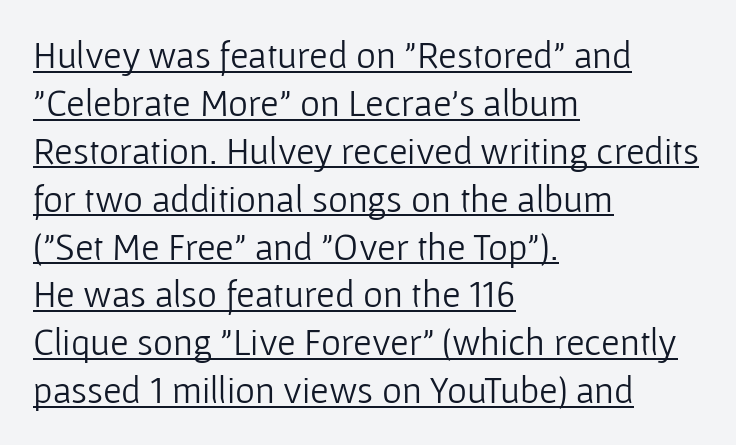
{"serif": "no", "italic": "no", "bold": "no", "weight": "light", "width": "normal", "stroke_contrast": "low", "x_height": "medium", "monospaced": "no", "underline": "yes", "align": "left", "line_spacing": "normal", "line_spacing_ratio": 1.26, "letter_spacing": "normal", "letter_spacing_em": 0.0, "glyph_px": 38}
